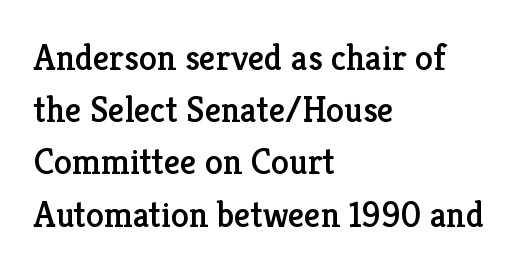
The image shows 36 px serif type, upright; set left-aligned, normal line spacing (1.45x), normal letter spacing, not underlined; low stroke contrast and a medium x-height.
